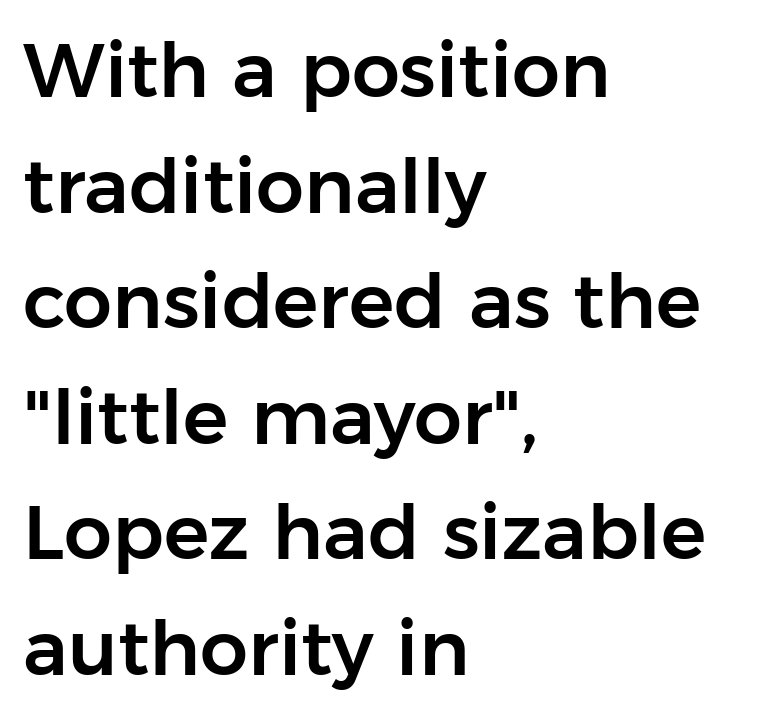
{"serif": "no", "italic": "no", "width": "normal", "stroke_contrast": "low", "x_height": "medium", "monospaced": "no", "underline": "no", "align": "left", "line_spacing": "normal", "line_spacing_ratio": 1.52, "letter_spacing": "normal", "letter_spacing_em": 0.0, "glyph_px": 76}
